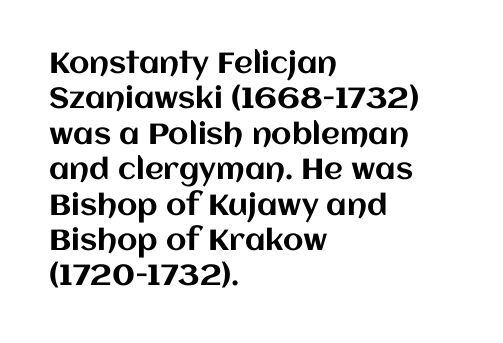
In terms of letterspacing, this is plain default setting. The words here are not underlined. The axis of the letterforms is exactly vertical. The paragraph shown leans on its left margin.
